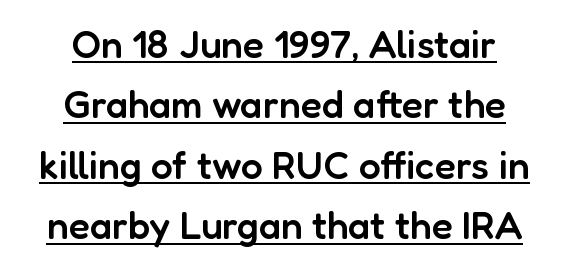
{"serif": "no", "italic": "no", "bold": "semi", "weight": "semibold", "width": "normal", "stroke_contrast": "low", "x_height": "medium", "monospaced": "no", "underline": "yes", "align": "center", "line_spacing": "normal", "line_spacing_ratio": 1.55, "letter_spacing": "normal", "letter_spacing_em": 0.0, "glyph_px": 39}
